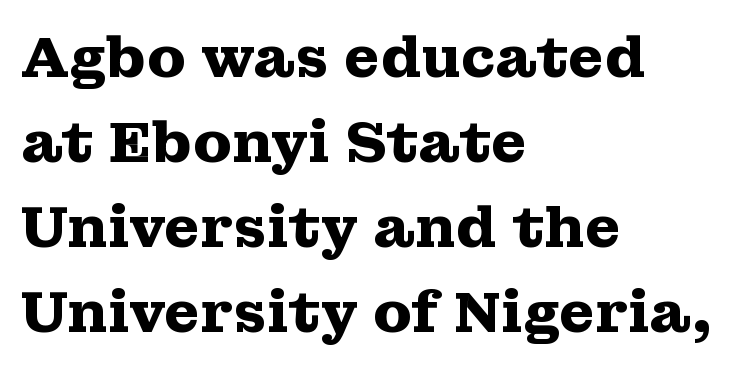
Q: Is the text bold? A: Yes.
Q: Is the text italic (slanted)? A: No, it is upright.
Q: Is the typeface a serif or a sans-serif typeface? A: Serif.
Q: Is the text underlined? A: No.
Q: How is the paragraph aligned? A: Left-aligned.
Q: Is the spacing between letters normal or unusually wide? A: Normal.
Q: Is the spacing between lines tight, normal or loose? A: Normal.
Q: Width (condensed, normal, or wide)? A: Wide.
Q: Stroke contrast? A: Medium.
Q: x-height? A: Medium.
Q: Monospaced? A: No.
